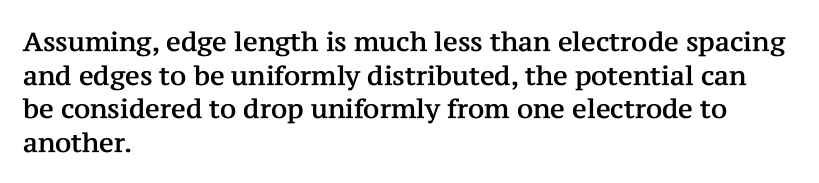
{"italic": "no", "underline": "no", "align": "left", "line_spacing": "normal", "line_spacing_ratio": 1.29, "letter_spacing": "normal", "letter_spacing_em": 0.0, "glyph_px": 26}
